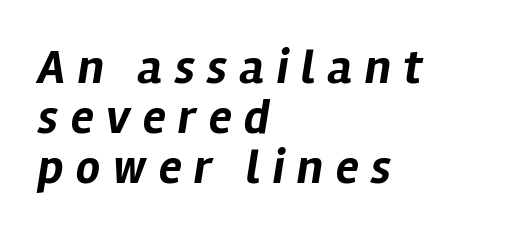
The image shows 48 px bold type, italic (leaning right); set left-aligned, tight line spacing (1.04x), unusually wide letter spacing (+0.26 em), not underlined; low stroke contrast and a medium x-height.
